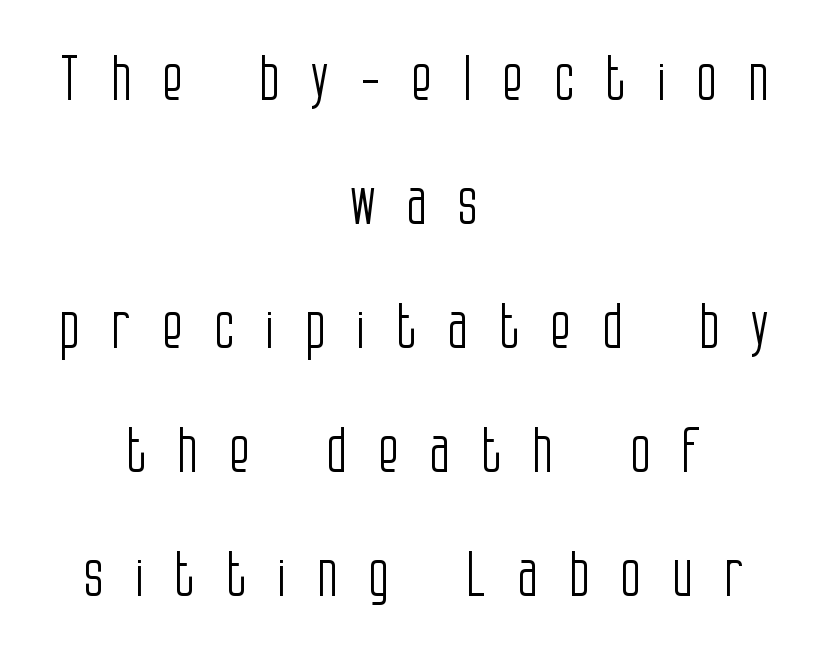
Q: Is the text bold? A: No.
Q: Is the text italic (slanted)? A: No, it is upright.
Q: Is the typeface a serif or a sans-serif typeface? A: Sans-serif.
Q: Is the text underlined? A: No.
Q: How is the paragraph aligned? A: Centered.
Q: Is the spacing between letters normal or unusually wide? A: Unusually wide.
Q: Is the spacing between lines tight, normal or loose? A: Loose.
Q: Width (condensed, normal, or wide)? A: Condensed.
Q: Stroke contrast? A: Low.
Q: x-height? A: Large.
Q: Monospaced? A: No.
